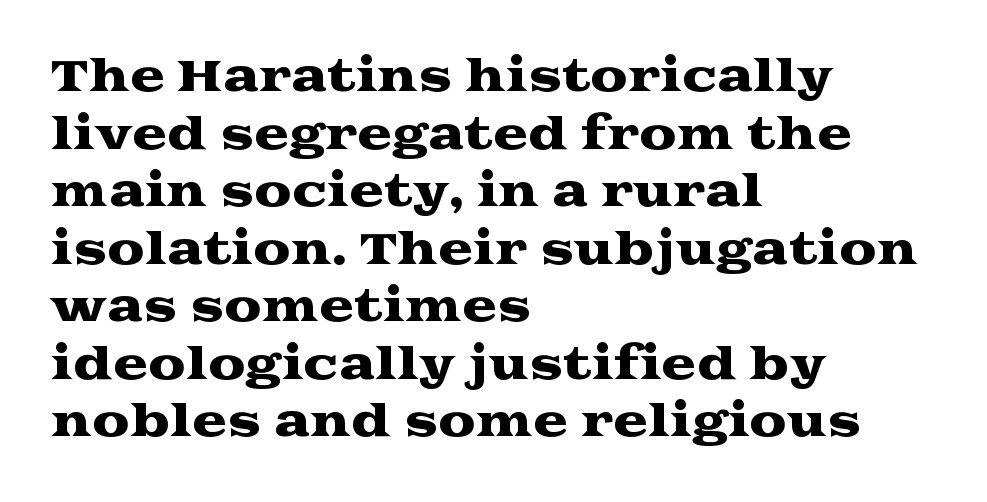
{"serif": "yes", "italic": "no", "width": "wide", "stroke_contrast": "medium", "x_height": "medium", "monospaced": "no", "underline": "no", "align": "left", "line_spacing": "normal", "line_spacing_ratio": 1.37, "letter_spacing": "normal", "letter_spacing_em": 0.0, "glyph_px": 42}
